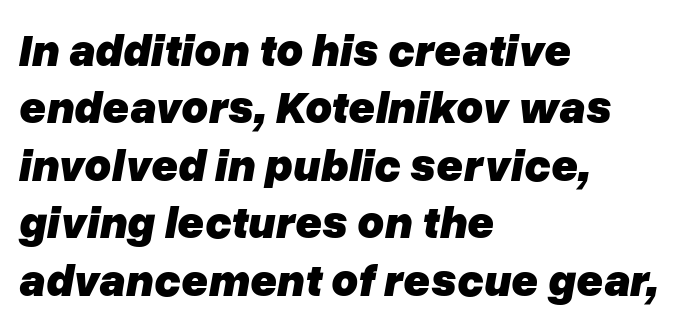
Q: Is the text bold? A: Yes.
Q: Is the text italic (slanted)? A: Yes, it leans right by about 10 degrees.
Q: Is the text underlined? A: No.
Q: How is the paragraph aligned? A: Left-aligned.
Q: Is the spacing between letters normal or unusually wide? A: Normal.
Q: Is the spacing between lines tight, normal or loose? A: Normal.
Q: Width (condensed, normal, or wide)? A: Normal.
Q: Stroke contrast? A: Low.
Q: x-height? A: Medium.
Q: Monospaced? A: No.
